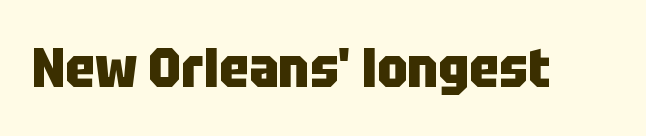
The image shows 55 px heavy, condensed sans-serif type, upright; set normal letter spacing, not underlined; low stroke contrast and a large x-height.
